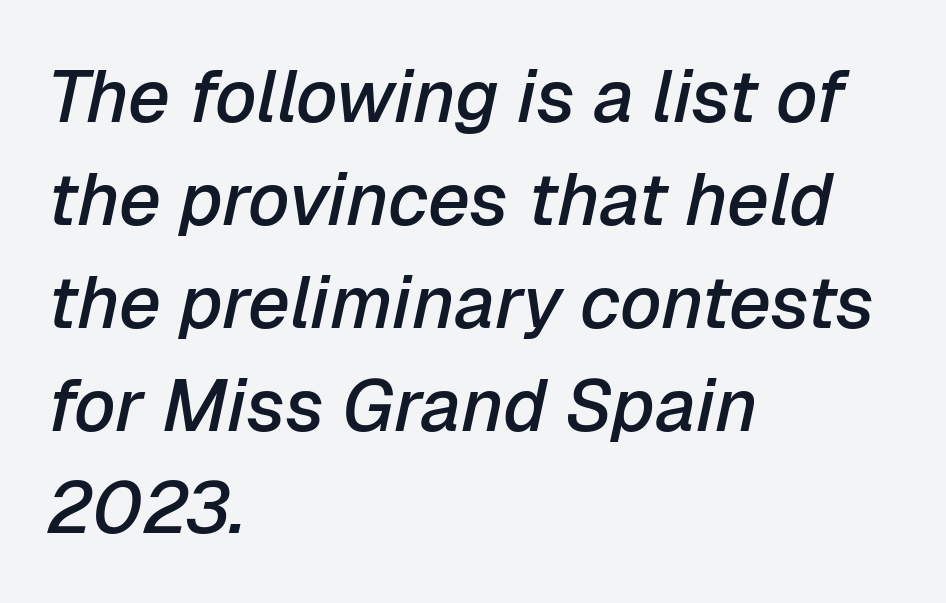
The image shows 74 px semibold type, italic (leaning right); set left-aligned, normal line spacing (1.39x), normal letter spacing, not underlined; low stroke contrast and a medium x-height.
